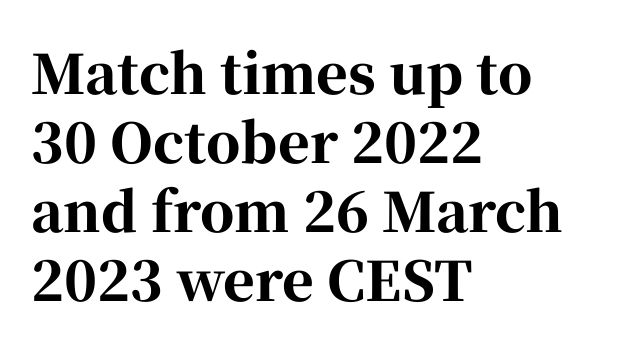
The image shows 54 px bold serif type, upright; set left-aligned, normal line spacing (1.28x), normal letter spacing, not underlined; high stroke contrast and a medium x-height.
